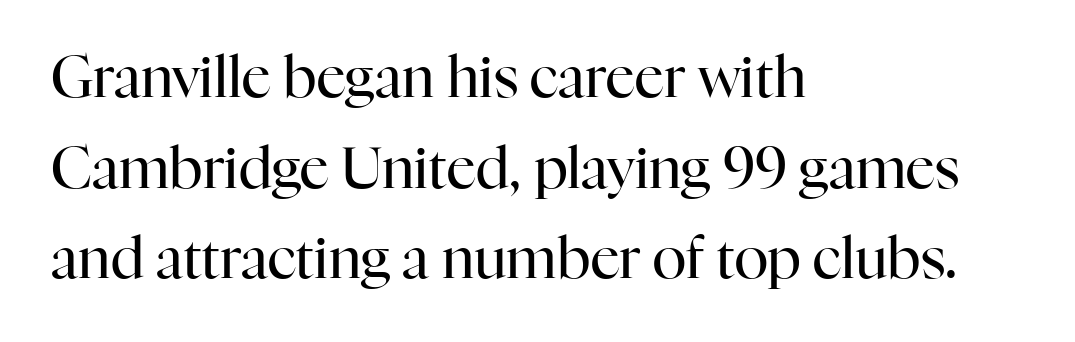
The image shows 57 px regular-weight serif type, upright; set left-aligned, normal line spacing (1.59x), normal letter spacing, not underlined; high stroke contrast and a medium x-height.
